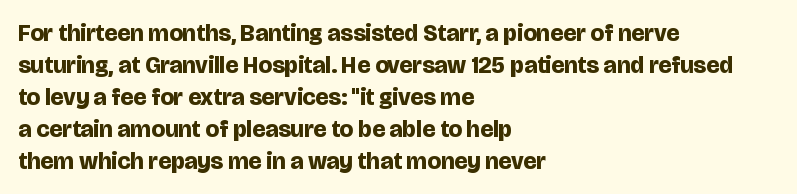
The image shows 24 px bold type, upright; set left-aligned, normal line spacing (1.33x), normal letter spacing, not underlined.
